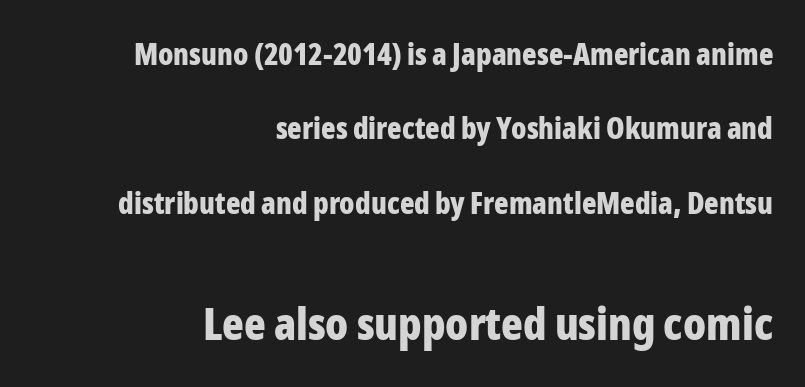
The image shows 45 px bold, condensed sans-serif type, upright; set right-aligned, loose line spacing (2.48x), normal letter spacing, not underlined; the second (bottom) block is 1.5x larger; low stroke contrast and a medium x-height.
